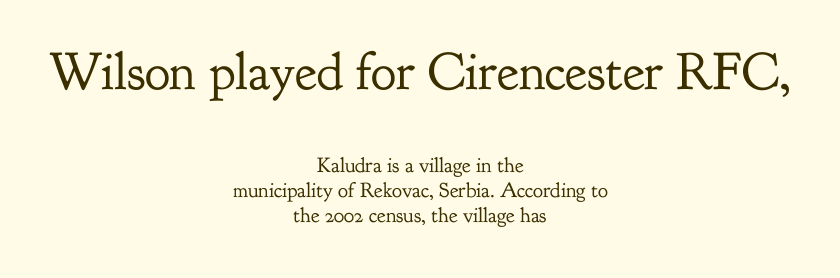
The image shows 53 px regular-weight serif type, upright; set centered, line spacing 1.21x, normal letter spacing, not underlined; the first (top) block is 2.52x larger; low stroke contrast and a small x-height.
